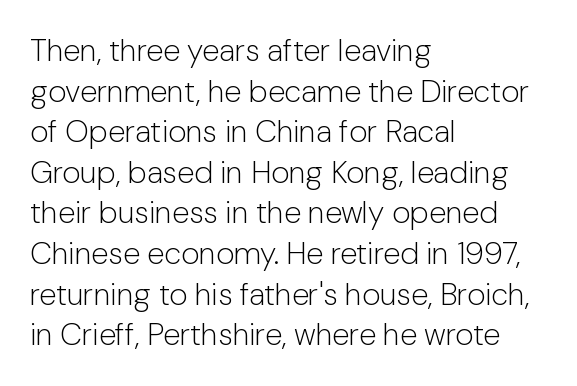
{"serif": "no", "italic": "no", "bold": "no", "weight": "light", "width": "normal", "stroke_contrast": "low", "x_height": "medium", "monospaced": "no", "underline": "no", "align": "left", "line_spacing": "normal", "line_spacing_ratio": 1.31, "letter_spacing": "normal", "letter_spacing_em": 0.0, "glyph_px": 31}
